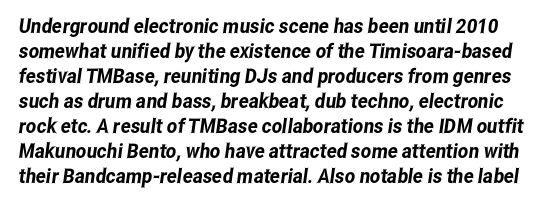
Q: Is the text underlined? A: No.
Q: Is the spacing between letters normal or unusually wide? A: Normal.
Q: Is the spacing between lines tight, normal or loose? A: Normal.
